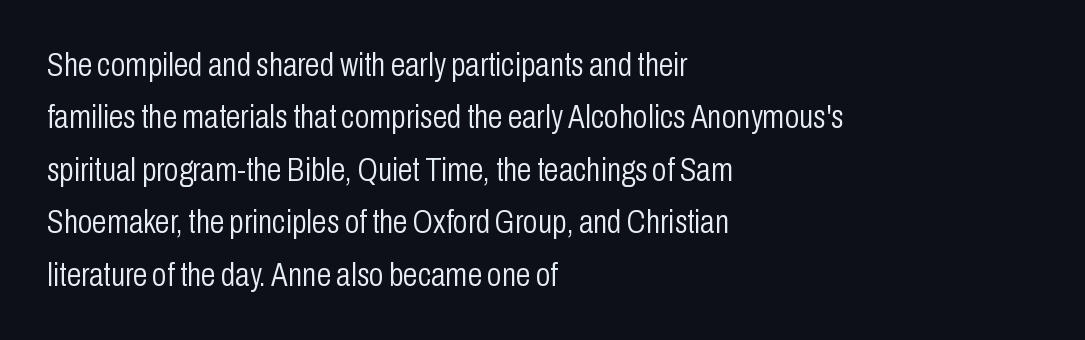
Q: Is the text bold? A: No.
Q: Is the text italic (slanted)? A: No, it is upright.
Q: Is the typeface a serif or a sans-serif typeface? A: Sans-serif.
Q: Is the text underlined? A: No.
Q: How is the paragraph aligned? A: Left-aligned.
Q: Is the spacing between letters normal or unusually wide? A: Normal.
Q: Is the spacing between lines tight, normal or loose? A: Normal.
Q: Width (condensed, normal, or wide)? A: Condensed.
Q: Stroke contrast? A: Low.
Q: x-height? A: Medium.
Q: Monospaced? A: No.
